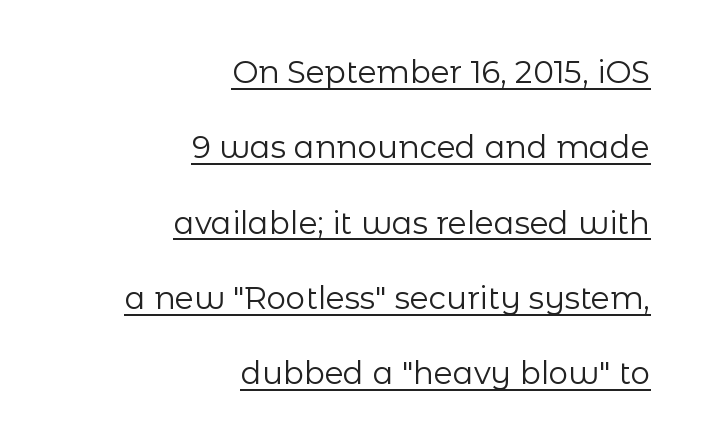
Q: Is the text bold? A: No.
Q: Is the text italic (slanted)? A: No, it is upright.
Q: Is the typeface a serif or a sans-serif typeface? A: Sans-serif.
Q: Is the text underlined? A: Yes.
Q: How is the paragraph aligned? A: Right-aligned.
Q: Is the spacing between letters normal or unusually wide? A: Normal.
Q: Is the spacing between lines tight, normal or loose? A: Loose.
Q: Width (condensed, normal, or wide)? A: Normal.
Q: Stroke contrast? A: Low.
Q: x-height? A: Medium.
Q: Monospaced? A: No.
